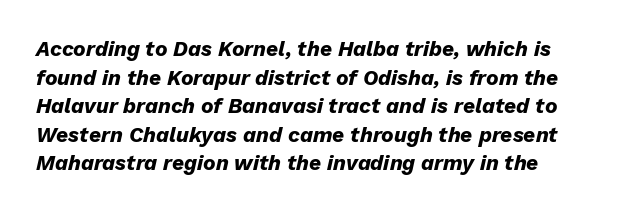
Q: Is the text bold? A: Yes.
Q: Is the text italic (slanted)? A: Yes, it leans right by about 13 degrees.
Q: Is the text underlined? A: No.
Q: How is the paragraph aligned? A: Left-aligned.
Q: Is the spacing between letters normal or unusually wide? A: Normal.
Q: Is the spacing between lines tight, normal or loose? A: Normal.
